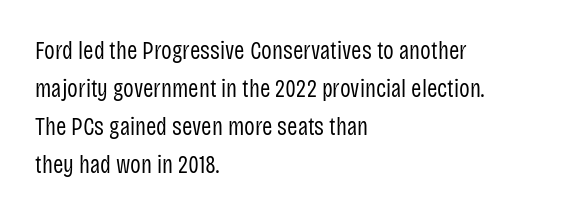
The image shows 25 px text type, upright; set left-aligned, normal line spacing (1.52x), normal letter spacing, not underlined.
